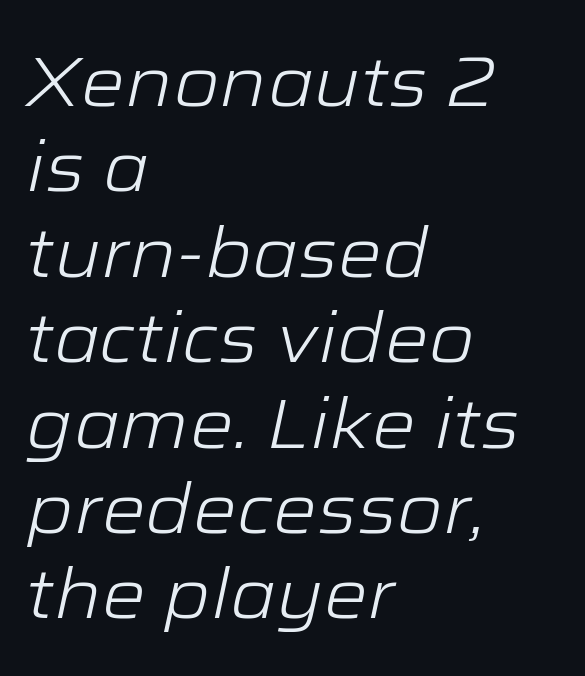
Q: Is the text bold? A: No.
Q: Is the text italic (slanted)? A: Yes, it leans right by about 12 degrees.
Q: Is the text underlined? A: No.
Q: How is the paragraph aligned? A: Left-aligned.
Q: Is the spacing between letters normal or unusually wide? A: Normal.
Q: Width (condensed, normal, or wide)? A: Wide.
Q: Stroke contrast? A: Low.
Q: x-height? A: Medium.
Q: Monospaced? A: No.
